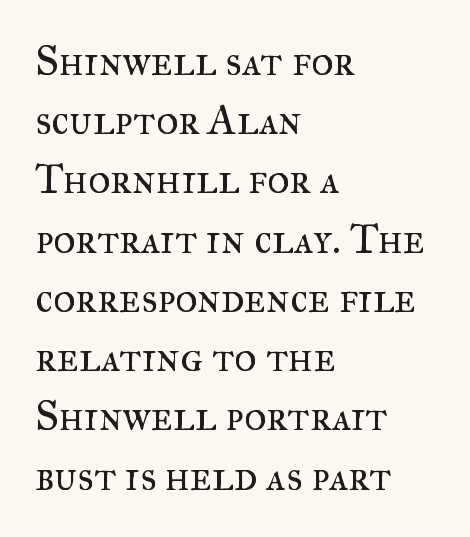
The image shows 42 px regular-weight serif type, upright; set left-aligned, normal line spacing (1.41x), normal letter spacing, not underlined; medium stroke contrast and a small x-height.
